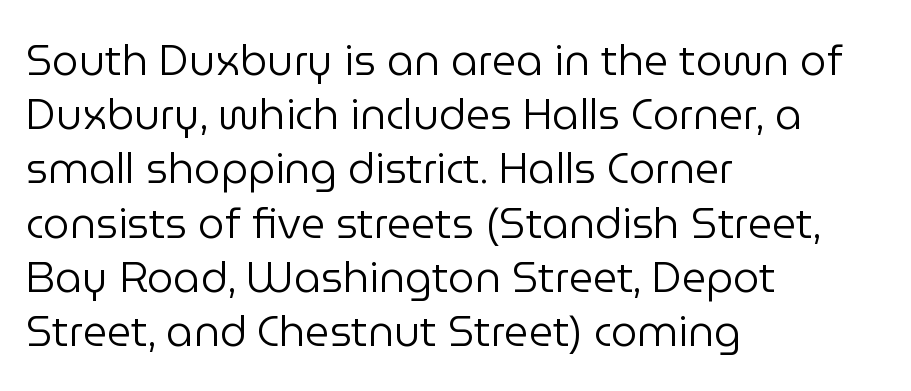
The strokes carry an ordinary text weight at most. Descenders hang freely into open space. Where is the straight margin? On the left. Each letter keeps its own natural width here, so spacing adapts to shape. Is the letter spacing exaggerated? No — it looks like the ordinary default. How would I describe the line gaps? Plain and ordinary.
